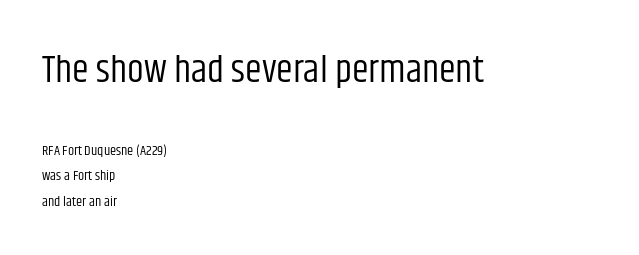
The image shows 38 px regular-weight, condensed sans-serif type, upright; set left-aligned, line spacing 1.79x, normal letter spacing, not underlined; the first (top) block is 2.71x larger; low stroke contrast and a large x-height.
